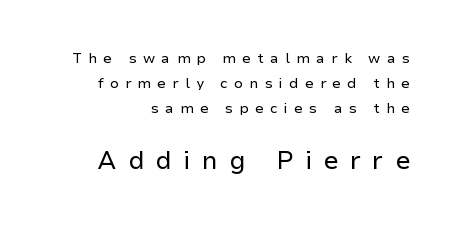
Loose tracking; the words dissolve into strings of separated letters. The space directly below the letters is spotless. The more generous point size was reserved for the lower chunk. The letters stand upright; this is a roman face. No extra ink here — the face is not bold.
